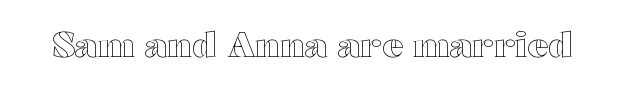
The image shows 35 px wide type, upright; set normal letter spacing, not underlined; a medium x-height.
